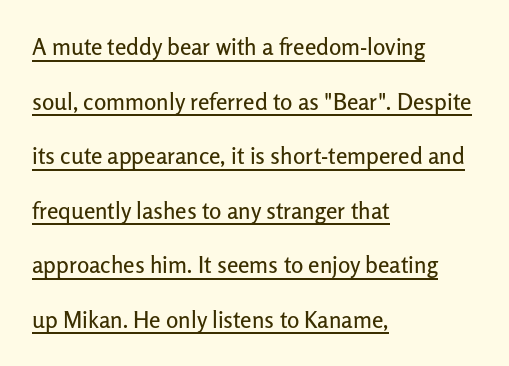
{"italic": "no", "underline": "yes", "align": "left", "line_spacing": "loose", "line_spacing_ratio": 2.37, "letter_spacing": "normal", "letter_spacing_em": 0.0, "glyph_px": 23}
